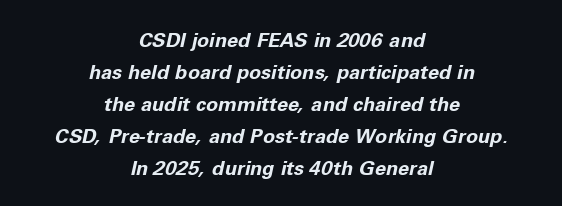
{"italic": "yes", "lean": "right", "slant_degrees": 11, "bold": "yes", "underline": "no", "align": "center", "line_spacing": "normal", "line_spacing_ratio": 1.6, "letter_spacing": "normal", "letter_spacing_em": 0.0, "glyph_px": 20}
